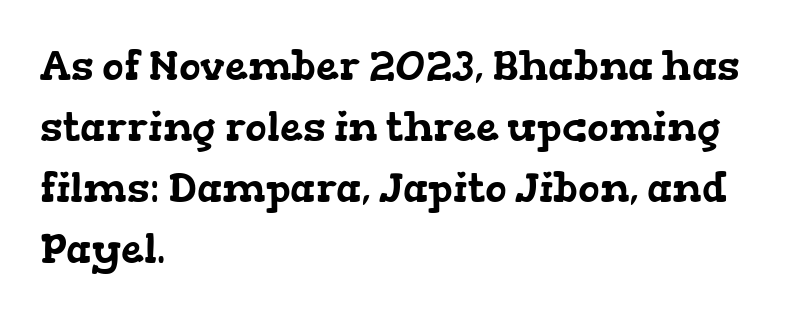
The image shows 41 px wide serif type; set left-aligned, normal line spacing (1.49x), normal letter spacing, not underlined; low stroke contrast and a medium x-height.
